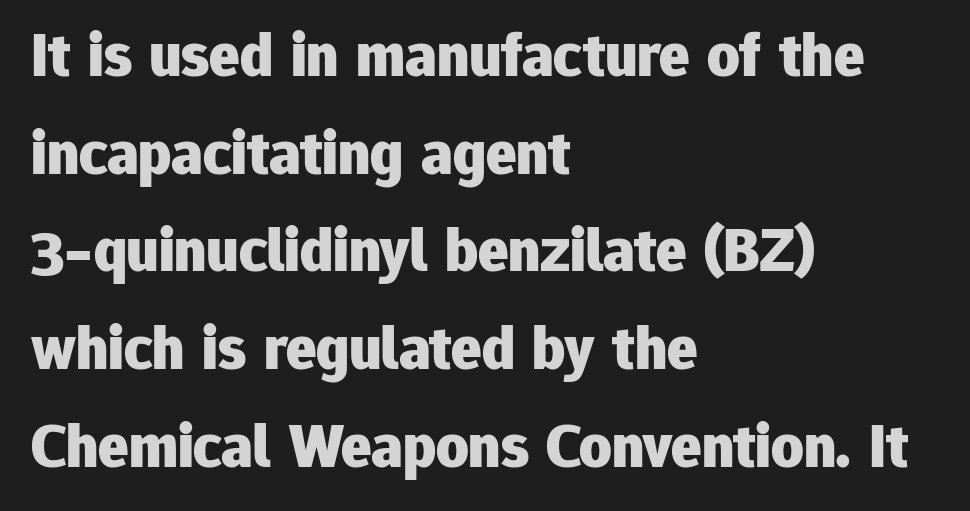
Q: Is the text bold? A: Yes.
Q: Is the text italic (slanted)? A: No, it is upright.
Q: Is the typeface a serif or a sans-serif typeface? A: Sans-serif.
Q: Is the text underlined? A: No.
Q: How is the paragraph aligned? A: Left-aligned.
Q: Is the spacing between letters normal or unusually wide? A: Normal.
Q: Is the spacing between lines tight, normal or loose? A: Normal.
Q: Width (condensed, normal, or wide)? A: Normal.
Q: Stroke contrast? A: Low.
Q: x-height? A: Medium.
Q: Monospaced? A: No.
